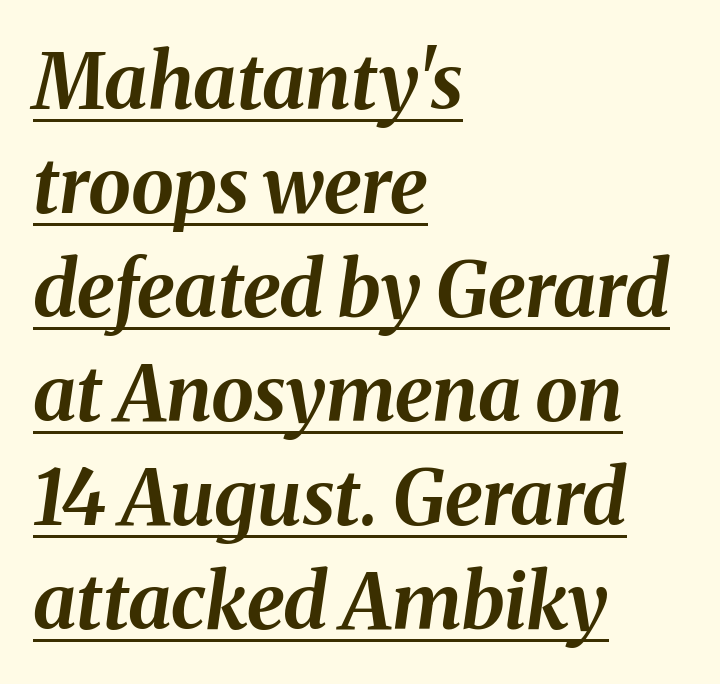
Q: Is the text bold? A: Yes.
Q: Is the text italic (slanted)? A: Yes, it leans right by about 8 degrees.
Q: Is the text underlined? A: Yes.
Q: How is the paragraph aligned? A: Left-aligned.
Q: Is the spacing between letters normal or unusually wide? A: Normal.
Q: Is the spacing between lines tight, normal or loose? A: Normal.
Q: Width (condensed, normal, or wide)? A: Normal.
Q: Stroke contrast? A: Medium.
Q: x-height? A: Medium.
Q: Monospaced? A: No.
